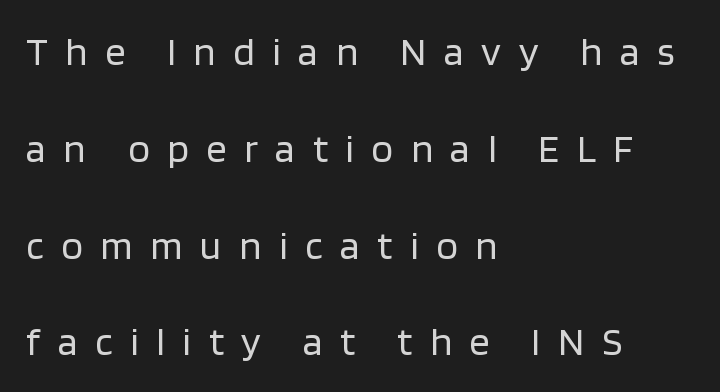
The designer went with a sans here, leaving each stem footless. The font sits on the lighter half of the weight spectrum, regular included. The passage shown has open, widely tracked lettering throughout. The font's upright variant was chosen for this text. Note the varied advance widths — an 'i' is clearly narrower than an 'm'.
